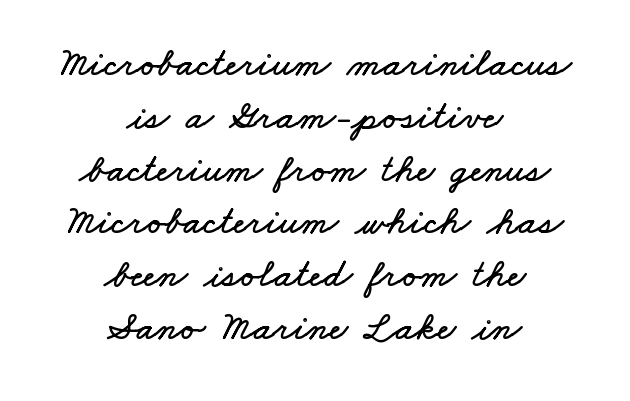
{"width": "wide", "stroke_contrast": "low", "x_height": "small", "monospaced": "no", "underline": "no", "align": "center", "line_spacing": "normal", "line_spacing_ratio": 1.32, "letter_spacing": "normal", "letter_spacing_em": 0.0, "glyph_px": 40}
